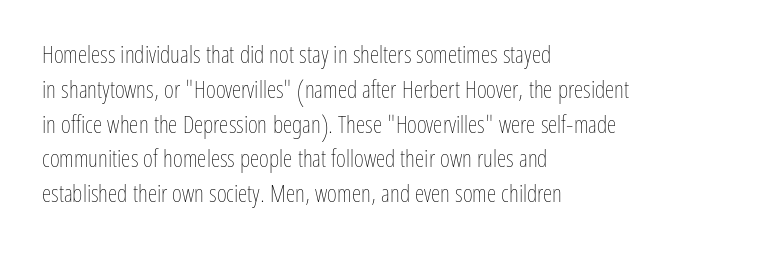
Summary of weight: not heavy and not bold. The passage shown stacks its lines at a standard gap. Upright lettering throughout. Tracking value appears to be zero — textbook default spacing.
